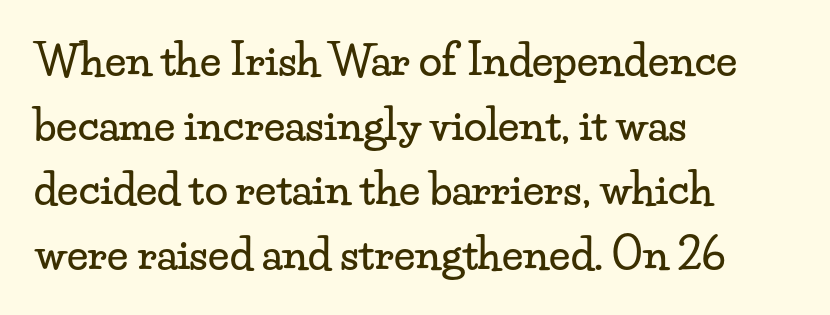
{"serif": "yes", "italic": "no", "width": "wide", "stroke_contrast": "low", "x_height": "small", "monospaced": "no", "underline": "no", "align": "left", "line_spacing": "normal", "line_spacing_ratio": 1.54, "letter_spacing": "normal", "letter_spacing_em": 0.0, "glyph_px": 42}
